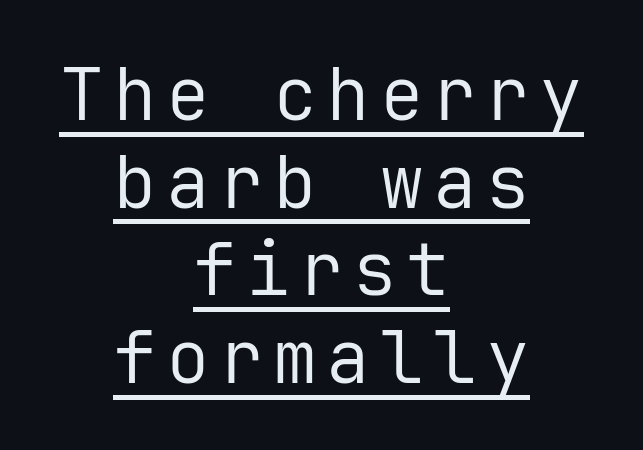
The image shows 73 px regular-weight sans-serif type, upright, monospaced; set centered, line spacing 1.2x, underlined; low stroke contrast and a medium x-height.
